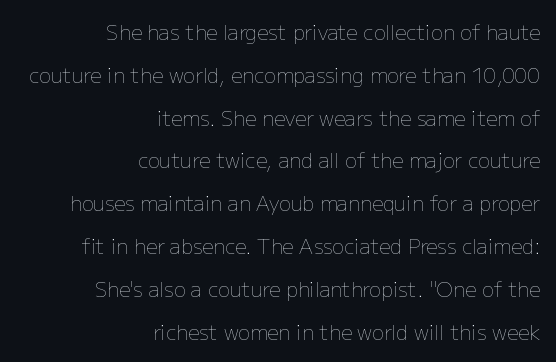
{"italic": "no", "bold": "no", "underline": "no", "align": "right", "line_spacing": "loose", "line_spacing_ratio": 2.14, "letter_spacing": "normal", "letter_spacing_em": 0.0, "glyph_px": 20}
